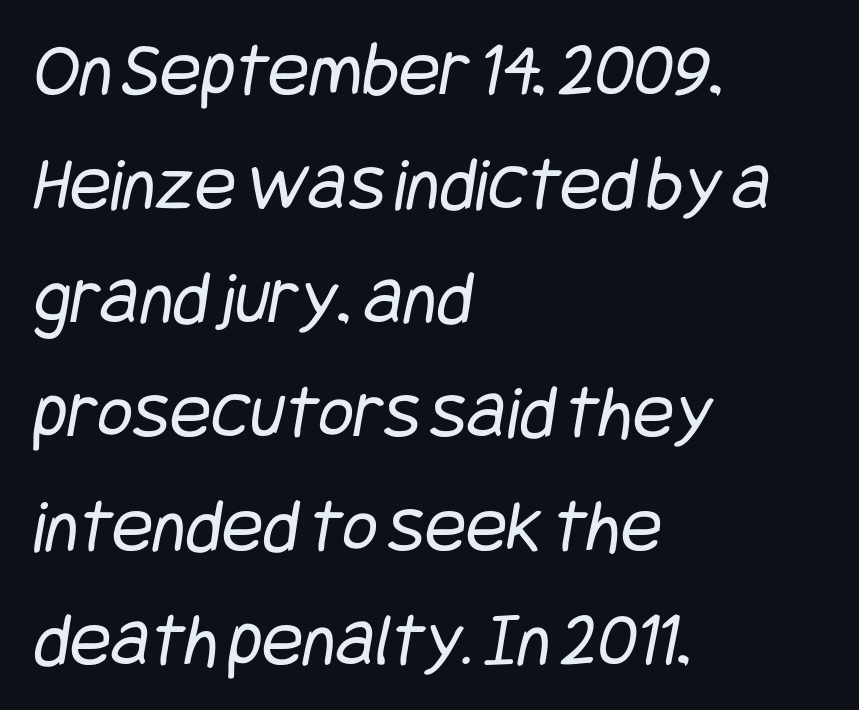
The image shows 77 px regular-weight, condensed sans-serif type; set left-aligned, normal line spacing (1.48x), normal letter spacing, not underlined; low stroke contrast and a large x-height.
